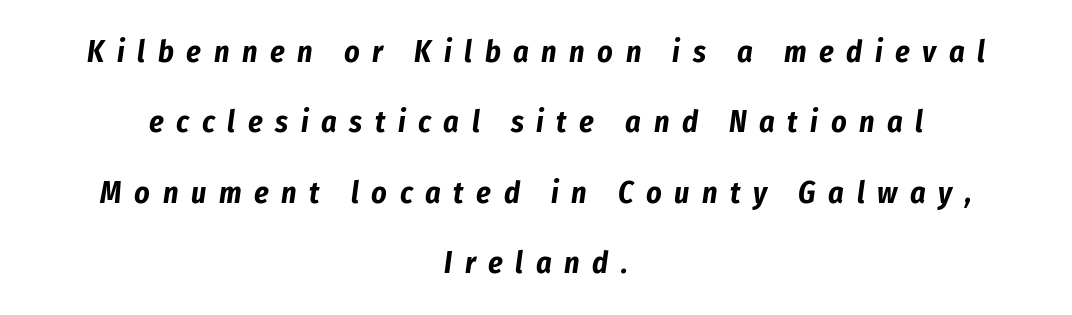
{"italic": "yes", "lean": "right", "slant_degrees": 8, "bold": "yes", "weight": "bold", "width": "condensed", "stroke_contrast": "low", "x_height": "medium", "monospaced": "no", "underline": "no", "align": "center", "line_spacing": "loose", "line_spacing_ratio": 2.35, "letter_spacing": "wide", "letter_spacing_em": 0.42, "glyph_px": 30}
